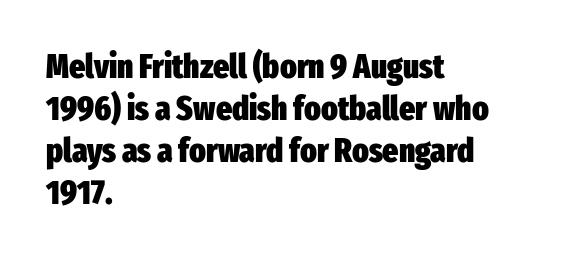
Q: Is the text bold? A: Yes.
Q: Is the text italic (slanted)? A: No, it is upright.
Q: Is the typeface a serif or a sans-serif typeface? A: Sans-serif.
Q: Is the text underlined? A: No.
Q: How is the paragraph aligned? A: Left-aligned.
Q: Is the spacing between letters normal or unusually wide? A: Normal.
Q: Width (condensed, normal, or wide)? A: Condensed.
Q: Stroke contrast? A: Low.
Q: x-height? A: Medium.
Q: Monospaced? A: No.
